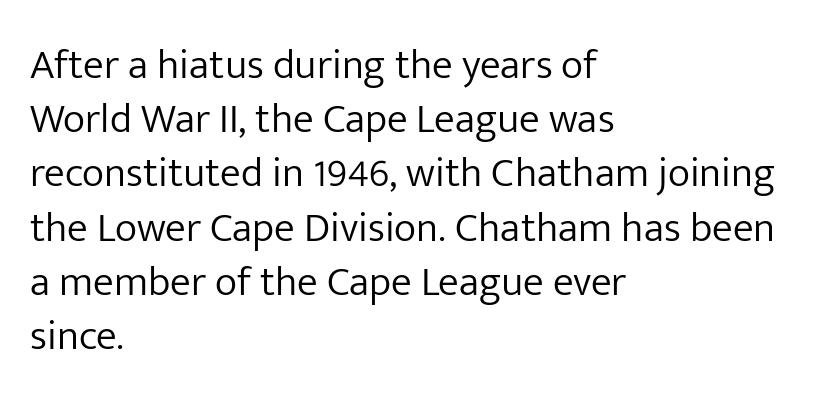
The rag falls on the right side of this text block. Quick note: interline space is typical. Honestly, the letter spacing is just normal — you wouldn't notice it. Each letter's strokes conclude bluntly, with no projecting serifs. Weight: not bold — regular or lighter.
